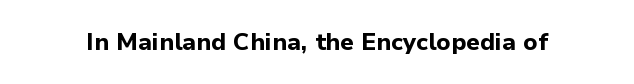
The image shows 24 px bold type, upright; set normal letter spacing, not underlined.
